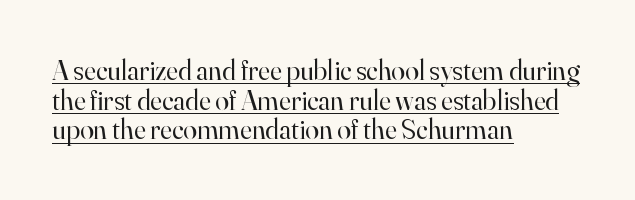
Q: Is the text bold? A: No.
Q: Is the text italic (slanted)? A: No, it is upright.
Q: Is the typeface a serif or a sans-serif typeface? A: Serif.
Q: Is the text underlined? A: Yes.
Q: How is the paragraph aligned? A: Left-aligned.
Q: Is the spacing between letters normal or unusually wide? A: Normal.
Q: Is the spacing between lines tight, normal or loose? A: Tight.
Q: Width (condensed, normal, or wide)? A: Normal.
Q: Stroke contrast? A: High.
Q: x-height? A: Small.
Q: Monospaced? A: No.
